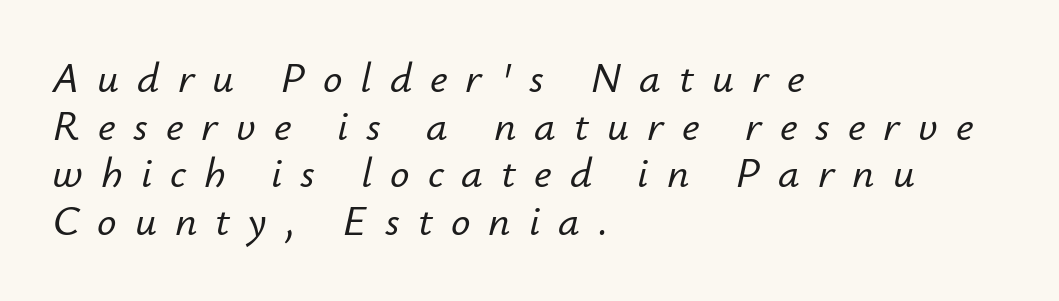
Horizontal alignment here is leftward, the default for most running prose. Does extra space separate the letters? Yes, quite a lot of it. Bare-footed words on every line. If you measured baseline to baseline, you'd find a short distance. The text carries the slant typical of an italic or oblique font. A typesetter would call this proportional, since set widths differ per character.
